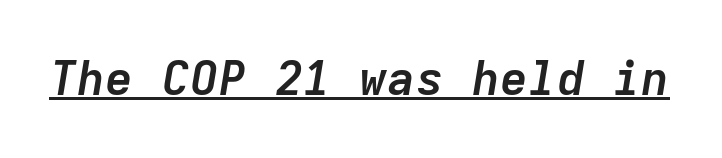
{"italic": "yes", "lean": "right", "slant_degrees": 9, "bold": "yes", "weight": "semibold", "width": "normal", "stroke_contrast": "low", "x_height": "medium", "monospaced": "yes", "underline": "yes", "letter_spacing": "normal", "letter_spacing_em": 0.0, "glyph_px": 47}
